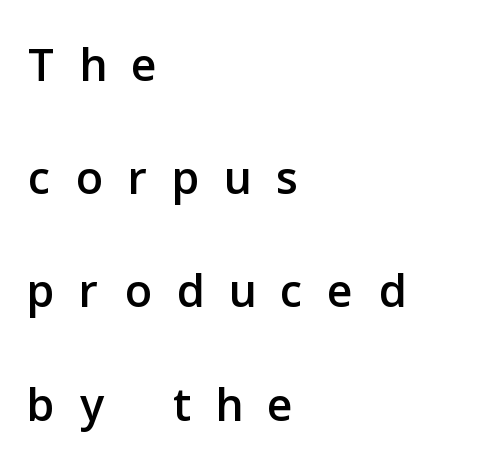
Q: Is the text italic (slanted)? A: No, it is upright.
Q: Is the typeface a serif or a sans-serif typeface? A: Sans-serif.
Q: Is the text underlined? A: No.
Q: How is the paragraph aligned? A: Left-aligned.
Q: Is the spacing between letters normal or unusually wide? A: Unusually wide.
Q: Is the spacing between lines tight, normal or loose? A: Normal.
Q: Width (condensed, normal, or wide)? A: Normal.
Q: Stroke contrast? A: Low.
Q: x-height? A: Medium.
Q: Monospaced? A: No.
